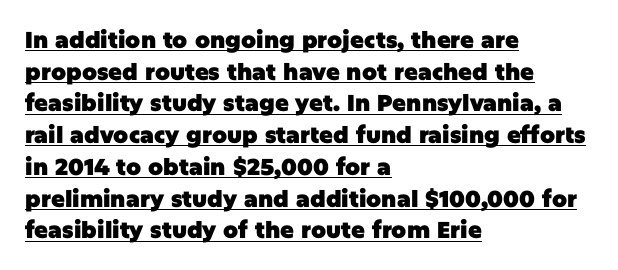
The image shows 23 px bold type, upright; set left-aligned, normal line spacing (1.38x), normal letter spacing, underlined.
